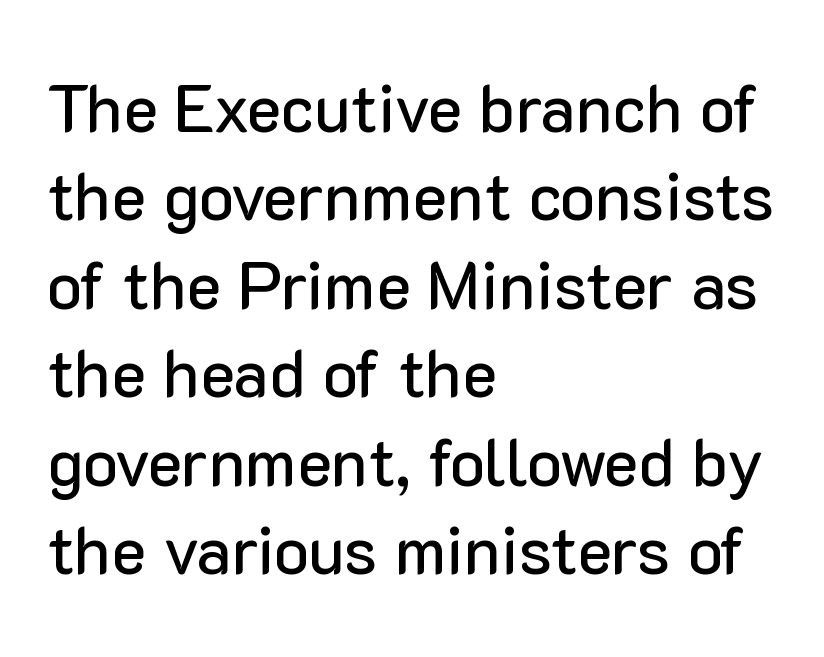
{"serif": "no", "italic": "no", "width": "normal", "stroke_contrast": "low", "x_height": "medium", "monospaced": "no", "underline": "no", "align": "left", "line_spacing": "normal", "line_spacing_ratio": 1.34, "letter_spacing": "normal", "letter_spacing_em": 0.0, "glyph_px": 66}
